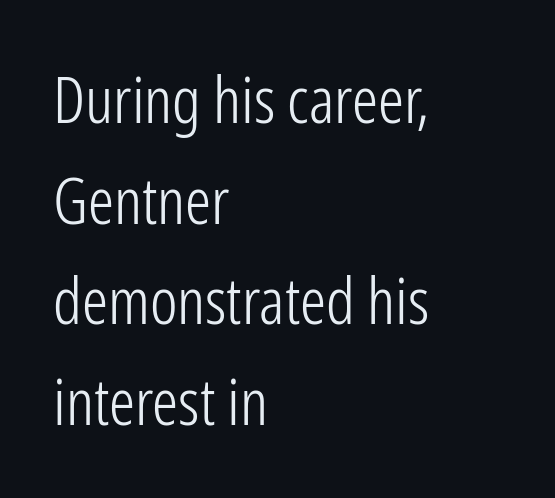
Q: Is the text bold? A: No.
Q: Is the text italic (slanted)? A: No, it is upright.
Q: Is the typeface a serif or a sans-serif typeface? A: Sans-serif.
Q: Is the text underlined? A: No.
Q: How is the paragraph aligned? A: Left-aligned.
Q: Is the spacing between letters normal or unusually wide? A: Normal.
Q: Is the spacing between lines tight, normal or loose? A: Normal.
Q: Width (condensed, normal, or wide)? A: Condensed.
Q: Stroke contrast? A: Low.
Q: x-height? A: Medium.
Q: Monospaced? A: No.
